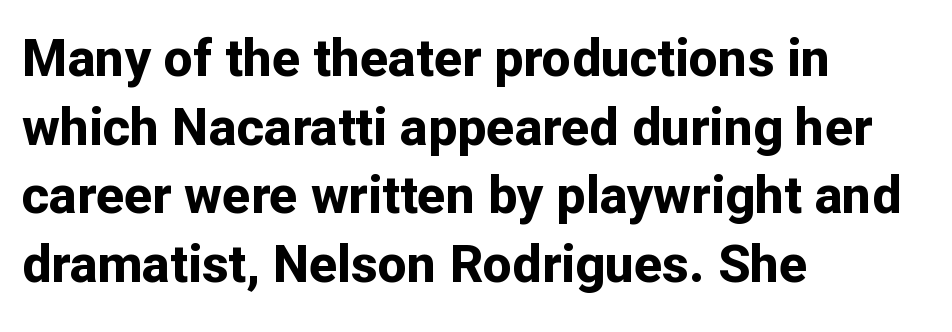
{"serif": "no", "italic": "no", "bold": "yes", "weight": "bold", "width": "normal", "stroke_contrast": "low", "x_height": "medium", "monospaced": "no", "underline": "no", "align": "left", "line_spacing": "normal", "line_spacing_ratio": 1.32, "letter_spacing": "normal", "letter_spacing_em": 0.0, "glyph_px": 52}
